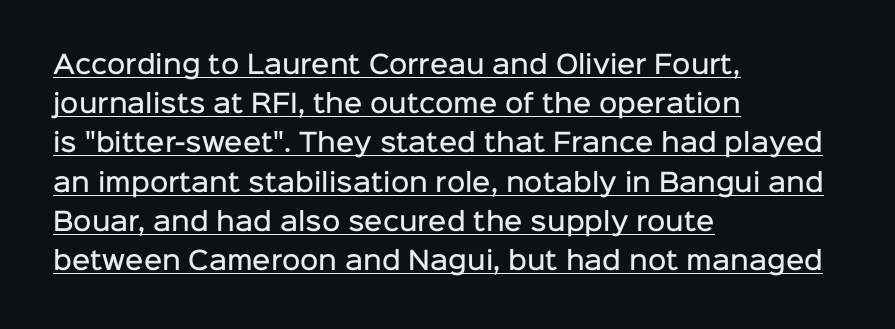
A roman cut, with each character standing at attention. The paragraph has a hard left edge and a soft right edge. Descenders here cross a horizontal rule under the line. Moderately thickened strokes mark this as semibold type. Look at the tracking — it's just the regular setting, nothing added.
